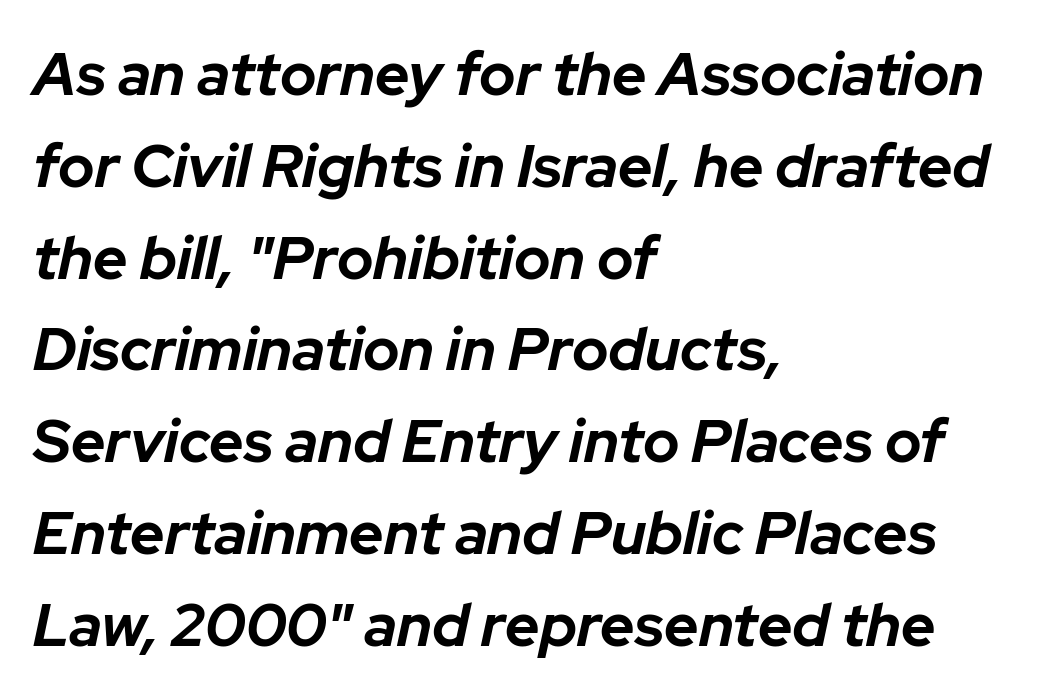
The image shows 60 px bold type, italic (leaning right); set left-aligned, normal line spacing (1.53x), normal letter spacing, not underlined; low stroke contrast and a medium x-height.
